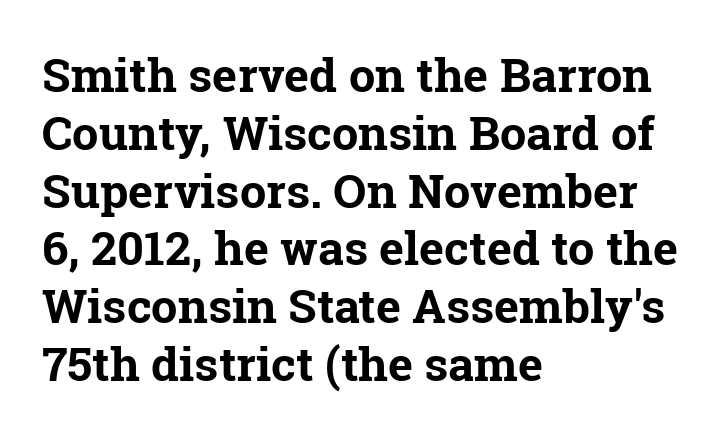
The image shows 47 px bold serif type, upright; set left-aligned, line spacing 1.23x, normal letter spacing, not underlined; low stroke contrast and a medium x-height.
